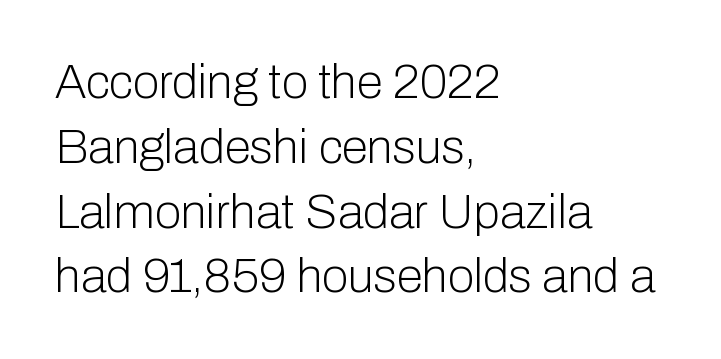
The image shows 48 px light sans-serif type, upright; set left-aligned, normal line spacing (1.35x), normal letter spacing, not underlined; low stroke contrast and a medium x-height.
